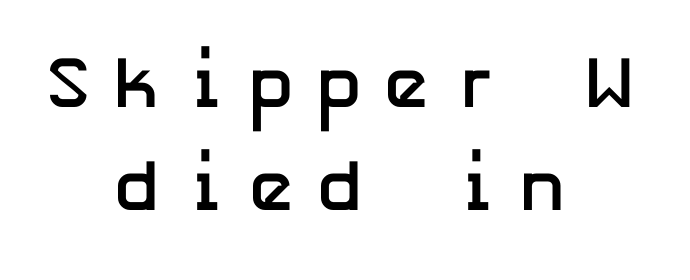
The image shows 73 px semibold sans-serif type, upright; set centered, normal line spacing (1.41x), unusually wide letter spacing (+0.26 em), not underlined; low stroke contrast and a medium x-height.
